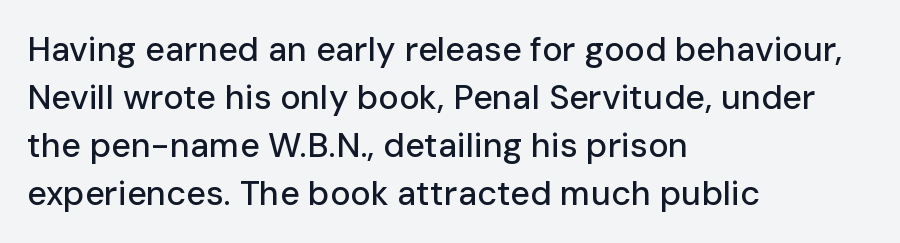
{"serif": "no", "italic": "no", "width": "normal", "stroke_contrast": "low", "x_height": "medium", "monospaced": "no", "underline": "no", "align": "left", "line_spacing": "normal", "line_spacing_ratio": 1.41, "letter_spacing": "normal", "letter_spacing_em": 0.0, "glyph_px": 34}
